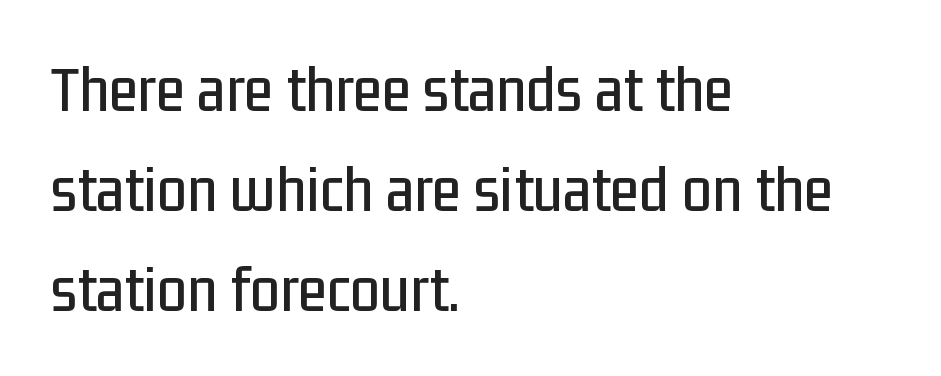
{"serif": "no", "italic": "no", "width": "condensed", "stroke_contrast": "low", "x_height": "medium", "monospaced": "no", "underline": "no", "align": "left", "line_spacing": "normal", "line_spacing_ratio": 1.49, "letter_spacing": "normal", "letter_spacing_em": 0.0, "glyph_px": 67}
